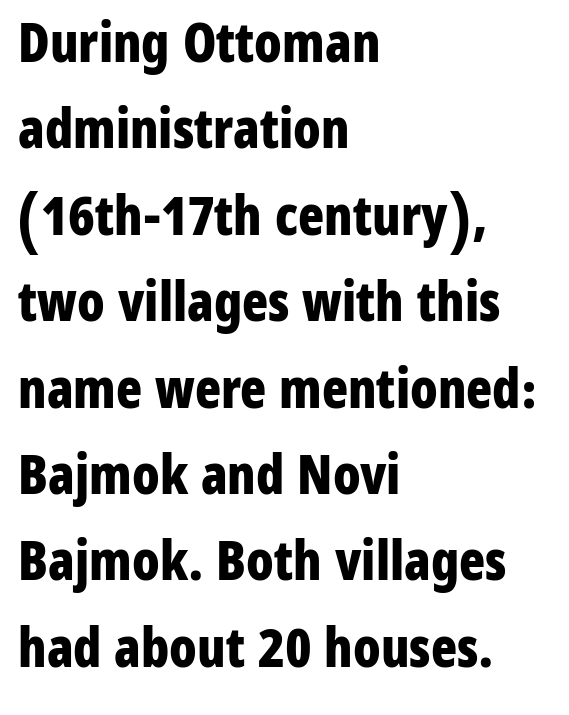
Character widths vary here, with narrow letters taking less room than wide ones. Look at the stroke-to-counter ratio: heavy, a bold. A bare baseline throughout the passage. A typesetter would label this face a sans. The passage shown has conventional tracking throughout.
